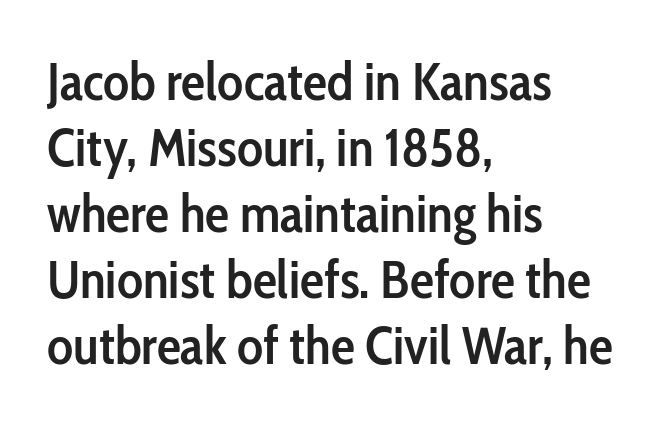
The image shows 54 px semibold, condensed sans-serif type, upright; set left-aligned, line spacing 1.22x, normal letter spacing, not underlined; low stroke contrast and a medium x-height.
